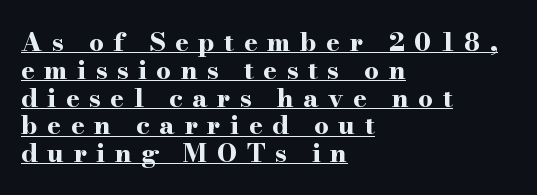
Does the lettering tilt? It doesn't — this is upright. Glyph-to-glyph distance is far greater than everyday printed text. Notice how a bar underscores the lettering throughout. The typesetter chose a ragged-right arrangement here. Set as a true bold cut, around the 700 mark.
